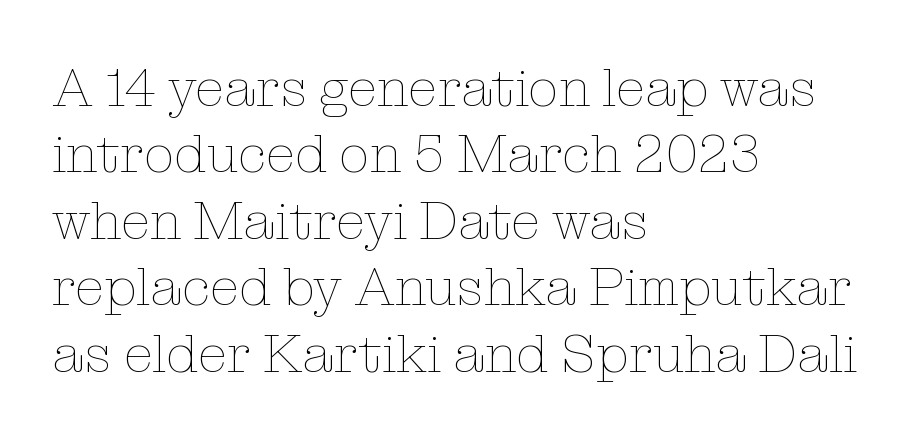
{"italic": "no", "bold": "no", "weight": "thin", "width": "normal", "stroke_contrast": "low", "x_height": "medium", "monospaced": "no", "underline": "no", "align": "left", "line_spacing_ratio": 1.23, "letter_spacing": "normal", "letter_spacing_em": 0.0, "glyph_px": 54}
